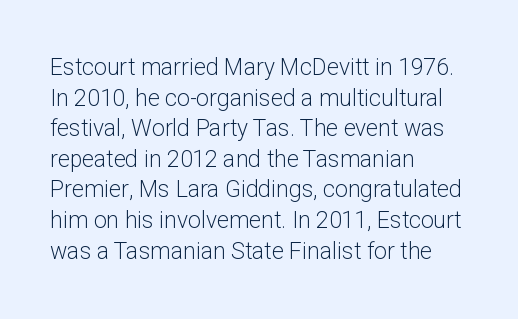
Q: Is the text bold? A: No.
Q: Is the text italic (slanted)? A: No, it is upright.
Q: Is the text underlined? A: No.
Q: How is the paragraph aligned? A: Left-aligned.
Q: Is the spacing between letters normal or unusually wide? A: Normal.
Q: Is the spacing between lines tight, normal or loose? A: Normal.
